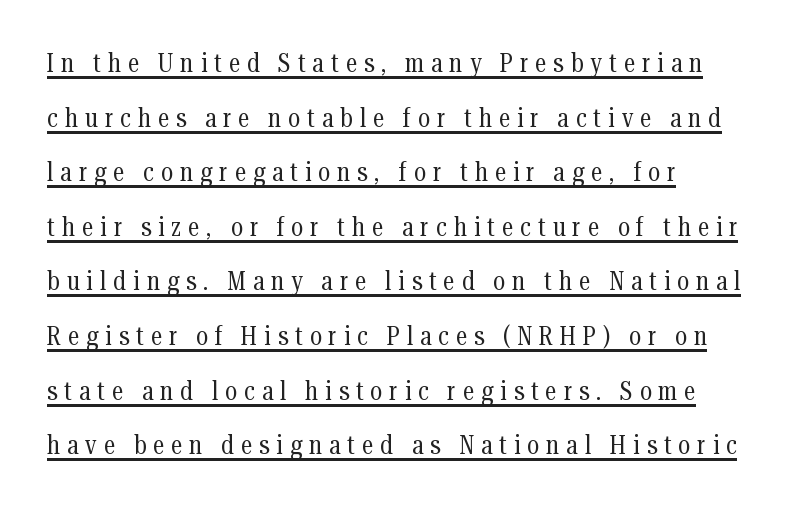
Q: Is the text bold? A: No.
Q: Is the text italic (slanted)? A: No, it is upright.
Q: Is the text underlined? A: Yes.
Q: How is the paragraph aligned? A: Left-aligned.
Q: Is the spacing between letters normal or unusually wide? A: Unusually wide.
Q: Is the spacing between lines tight, normal or loose? A: Loose.
